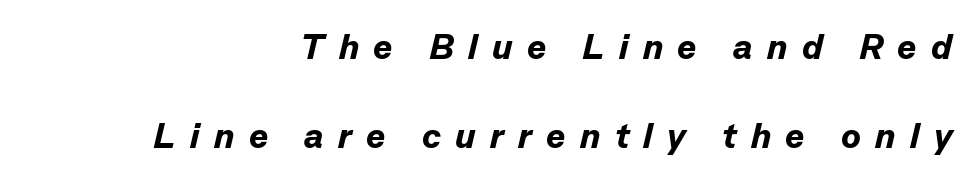
{"italic": "yes", "lean": "right", "slant_degrees": 13, "bold": "yes", "weight": "bold", "width": "normal", "stroke_contrast": "low", "x_height": "medium", "monospaced": "no", "underline": "no", "line_spacing": "loose", "line_spacing_ratio": 2.46, "letter_spacing": "wide", "letter_spacing_em": 0.4, "glyph_px": 36}
